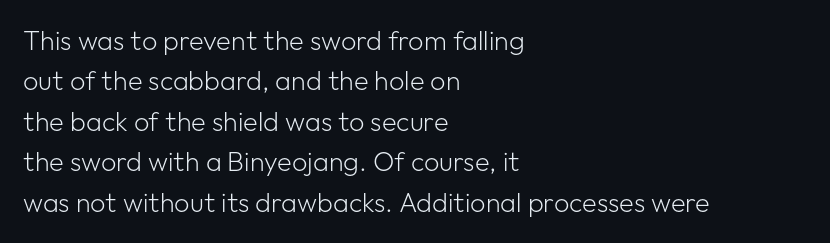
The image shows 27 px text type, upright; set left-aligned, normal line spacing (1.5x), normal letter spacing, not underlined.
